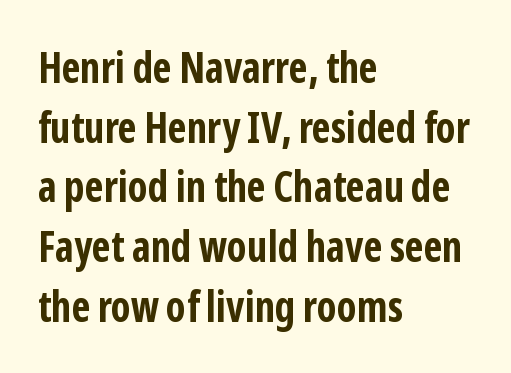
The image shows 42 px bold, condensed sans-serif type, upright; set left-aligned, normal line spacing (1.42x), normal letter spacing, not underlined; low stroke contrast and a medium x-height.
